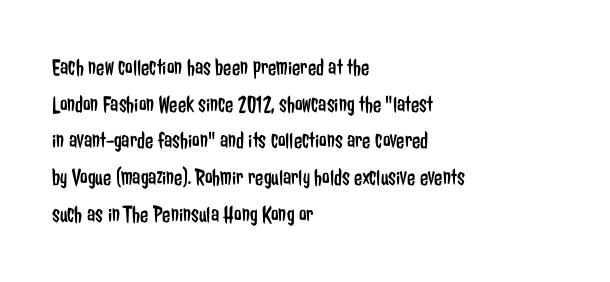
Standard letterfit; no display-style spreading of the glyphs. No chunkiness to these letters — they're not bold. This is roman type, the default non-slanted kind. Does the copy run flush right? No — it runs flush left.
